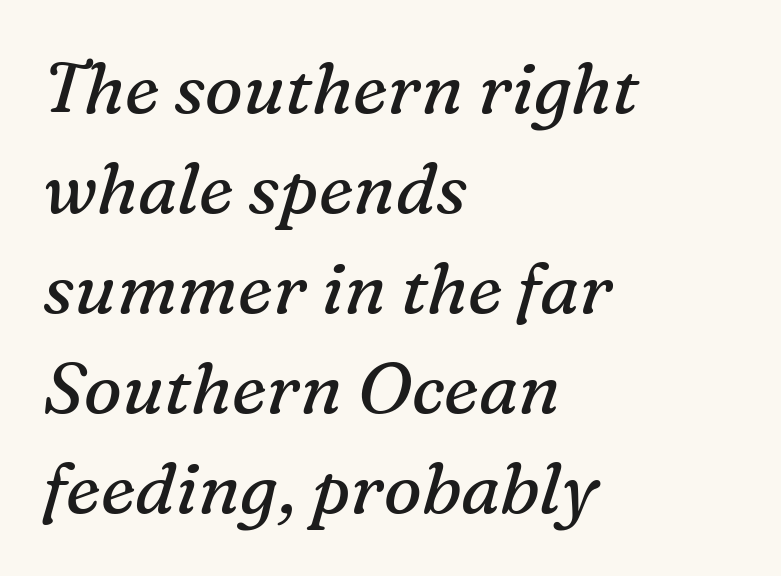
Q: Is the text bold? A: No.
Q: Is the text italic (slanted)? A: Yes, it leans right by about 16 degrees.
Q: Is the typeface a serif or a sans-serif typeface? A: Serif.
Q: Is the text underlined? A: No.
Q: How is the paragraph aligned? A: Left-aligned.
Q: Is the spacing between letters normal or unusually wide? A: Normal.
Q: Is the spacing between lines tight, normal or loose? A: Normal.
Q: Width (condensed, normal, or wide)? A: Normal.
Q: Stroke contrast? A: Medium.
Q: x-height? A: Medium.
Q: Monospaced? A: No.
